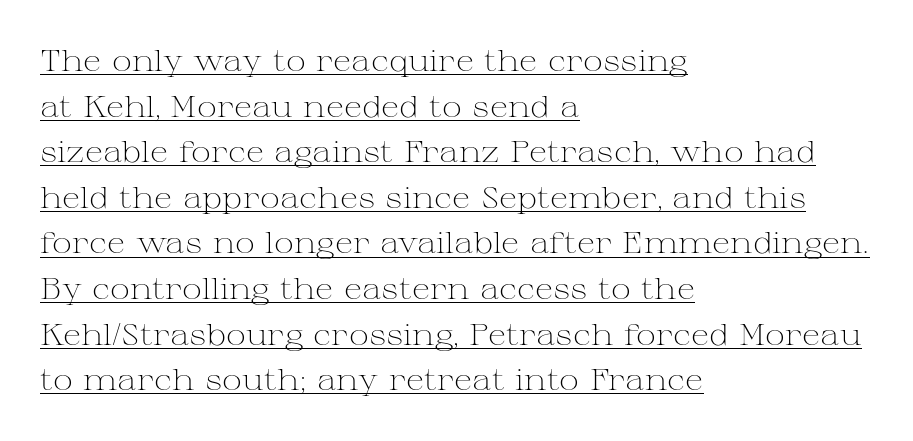
Does extra space separate the letters? No, they use regular spacing. Line spacing here is normal. This sample has the flowing, uneven cadence of proportional lettering. Check where the strokes stop: tiny serifs finish them off. The typesetting does not lean heavy: it is not bold. The rendering uses the underline text-decoration.
